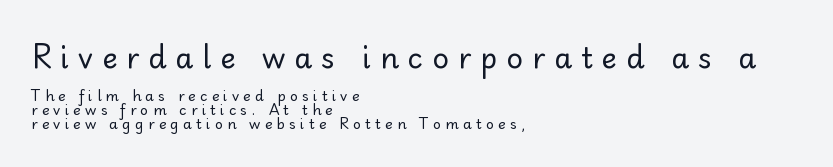
The image shows 29 px regular-weight sans-serif type, upright; set left-aligned, tight line spacing (1.0x), unusually wide letter spacing (+0.31 em), not underlined; the first (top) block is 2.07x larger; low stroke contrast and a small x-height.
